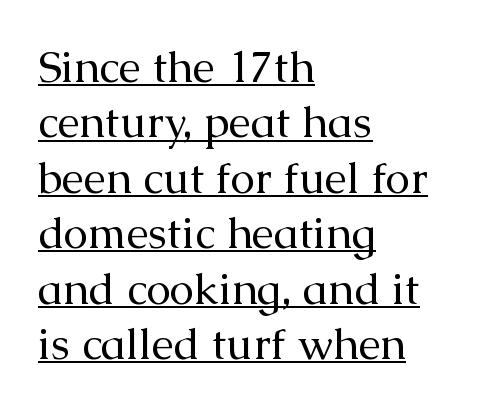
{"serif": "yes", "italic": "no", "bold": "no", "weight": "regular", "width": "normal", "stroke_contrast": "medium", "x_height": "medium", "monospaced": "no", "underline": "yes", "align": "left", "line_spacing": "normal", "line_spacing_ratio": 1.26, "letter_spacing": "normal", "letter_spacing_em": 0.0, "glyph_px": 44}
